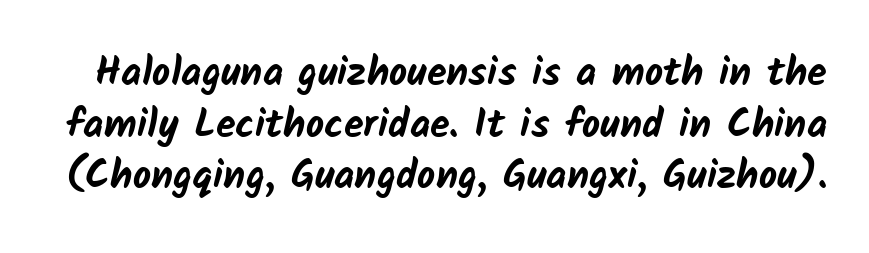
The image shows 40 px bold sans-serif type; set normal line spacing (1.29x), normal letter spacing, not underlined; low stroke contrast and a medium x-height.
